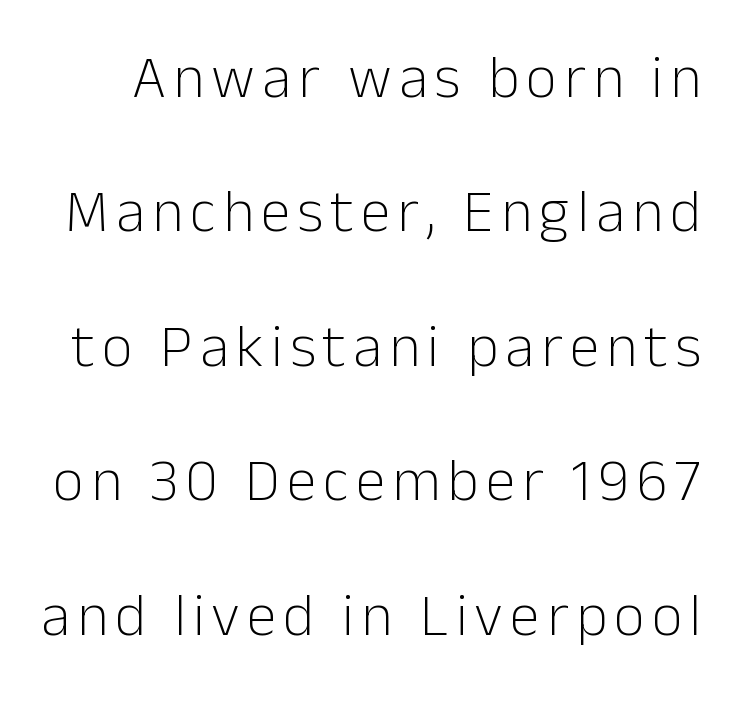
Q: Is the text bold? A: No.
Q: Is the text italic (slanted)? A: No, it is upright.
Q: Is the typeface a serif or a sans-serif typeface? A: Sans-serif.
Q: Is the text underlined? A: No.
Q: Is the spacing between lines tight, normal or loose? A: Loose.
Q: Width (condensed, normal, or wide)? A: Normal.
Q: Stroke contrast? A: Low.
Q: x-height? A: Medium.
Q: Monospaced? A: No.
